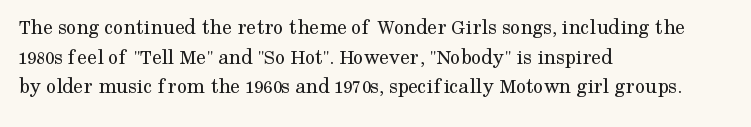
Q: Is the text bold? A: No.
Q: Is the text italic (slanted)? A: No, it is upright.
Q: Is the text underlined? A: No.
Q: How is the paragraph aligned? A: Left-aligned.
Q: Is the spacing between letters normal or unusually wide? A: Normal.
Q: Is the spacing between lines tight, normal or loose? A: Normal.
